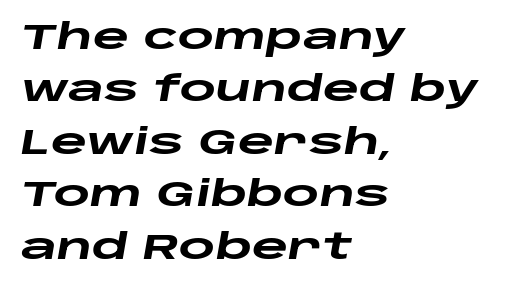
The image shows 35 px heavy, wide type, italic (leaning right); set left-aligned, normal line spacing (1.5x), normal letter spacing, not underlined; low stroke contrast and a large x-height.
